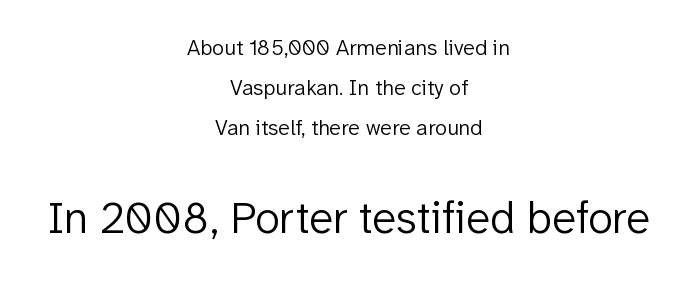
Q: Is the text bold? A: No.
Q: Is the text italic (slanted)? A: No, it is upright.
Q: Is the typeface a serif or a sans-serif typeface? A: Sans-serif.
Q: Is the text underlined? A: No.
Q: How is the paragraph aligned? A: Centered.
Q: Is the spacing between letters normal or unusually wide? A: Normal.
Q: Which block of text is set in a larger size, the first (top) or the second (bottom)? A: The second (bottom) one.
Q: Width (condensed, normal, or wide)? A: Normal.
Q: Stroke contrast? A: Low.
Q: x-height? A: Medium.
Q: Monospaced? A: No.
